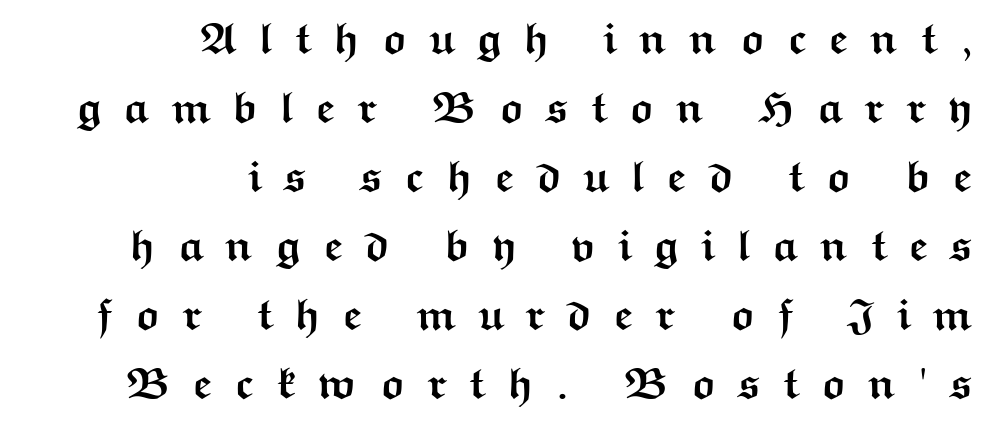
The image shows 44 px semibold, wide sans-serif type, upright; set right-aligned, normal line spacing (1.57x), unusually wide letter spacing (+0.48 em), not underlined; medium stroke contrast and a medium x-height.
